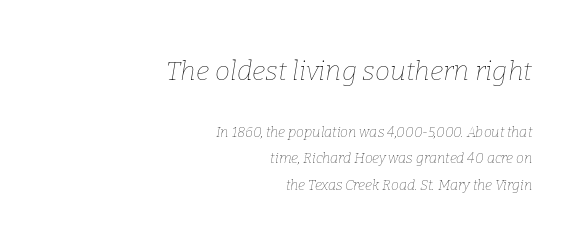
{"italic": "yes", "lean": "right", "slant_degrees": 9, "bold": "no", "underline": "no", "align": "right", "line_spacing_ratio": 1.89, "letter_spacing": "normal", "letter_spacing_em": 0.0, "larger_block": "first", "size_ratio": 1.93, "glyph_px": 27}
